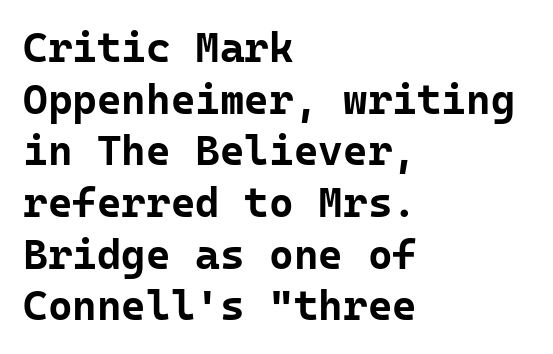
The image shows 42 px bold sans-serif type, upright, monospaced; set left-aligned, line spacing 1.23x, normal letter spacing, not underlined; low stroke contrast and a medium x-height.
